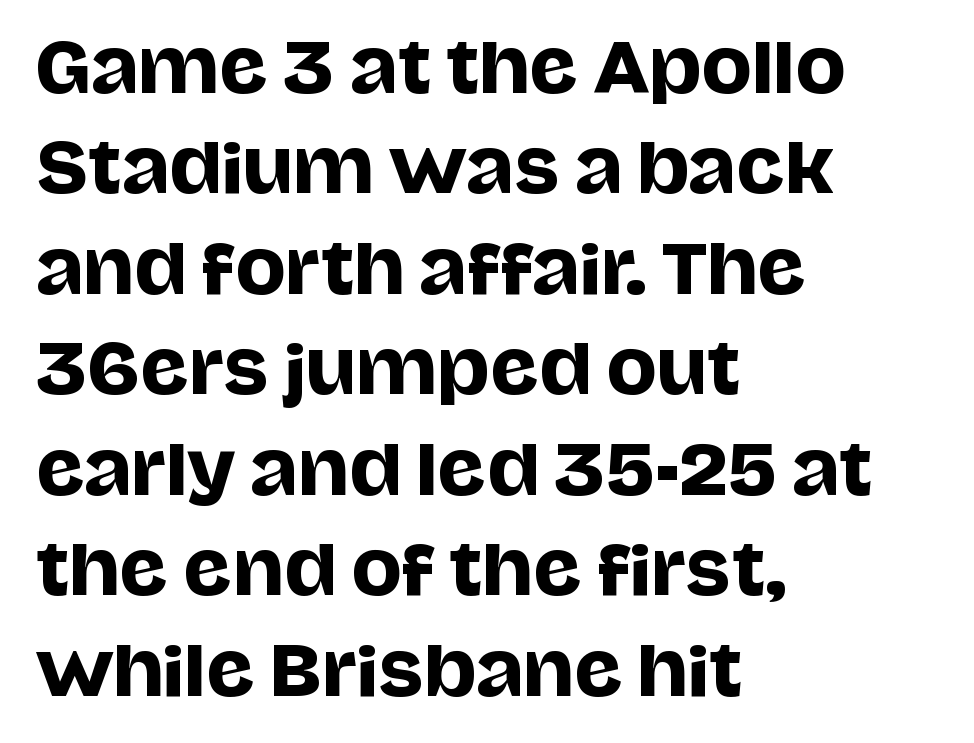
The type is set solid horizontally, with unmodified tracking. Anything drawn beneath the words? Only blank space. Compared with typical paragraphs, the rows here are spaced about the same. The passage shown is typed in a proportional face where columns would drift. Typographically, this falls in the sans-serif category. These lines stack with their left ends in a neat column.
